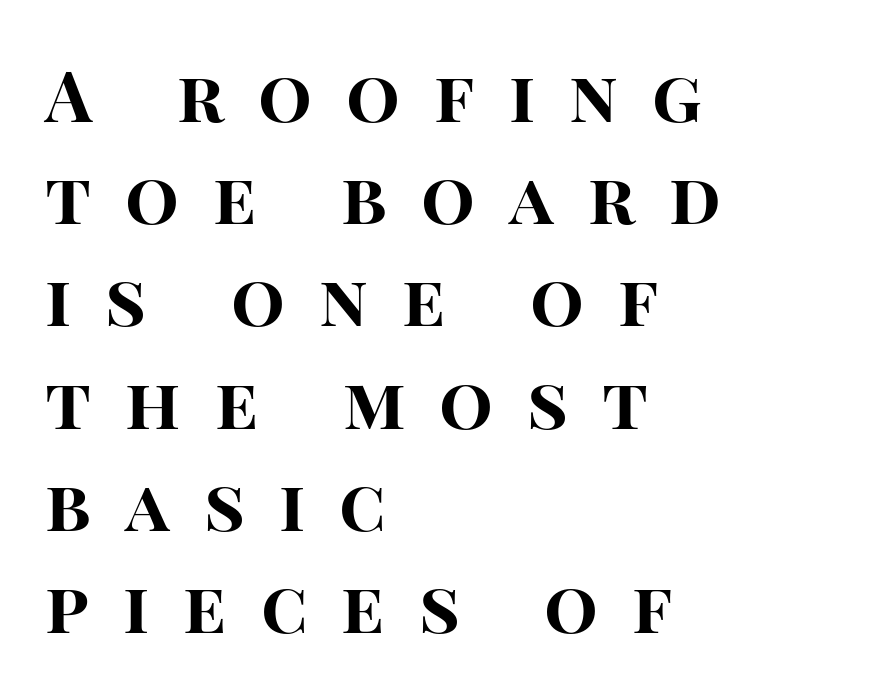
The image shows 71 px bold sans-serif type, upright; set left-aligned, normal line spacing (1.44x), unusually wide letter spacing (+0.48 em), not underlined; high stroke contrast and a large x-height.
